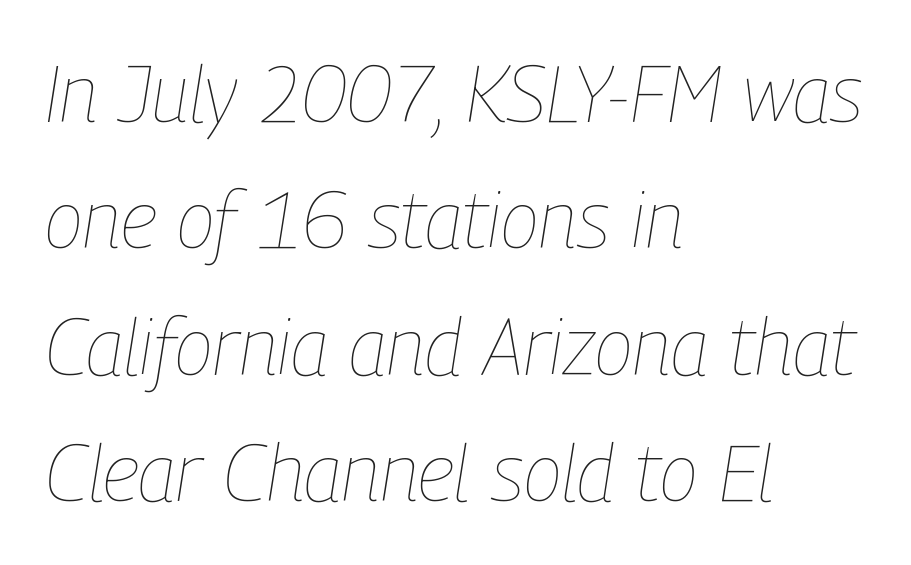
This sample uses plain, unmodified letter spacing. Bare-footed words on every line. Leading: standard. Proportional: the letters do not fall into vertical columns. This reads as an unemphasized weight, regular at the heaviest. Typeset ragged right — the left edge is the straight one.
